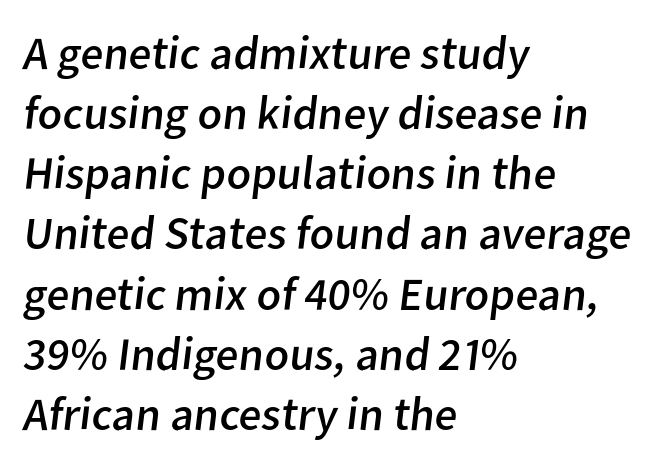
The rows are spaced the way most documents space them. Note the varied advance widths — an 'i' is clearly narrower than an 'm'. No letter is thick-stroked: the sample isn't bold. The rendering shows plain stroke endings on the letterforms — a sans-serif design.
